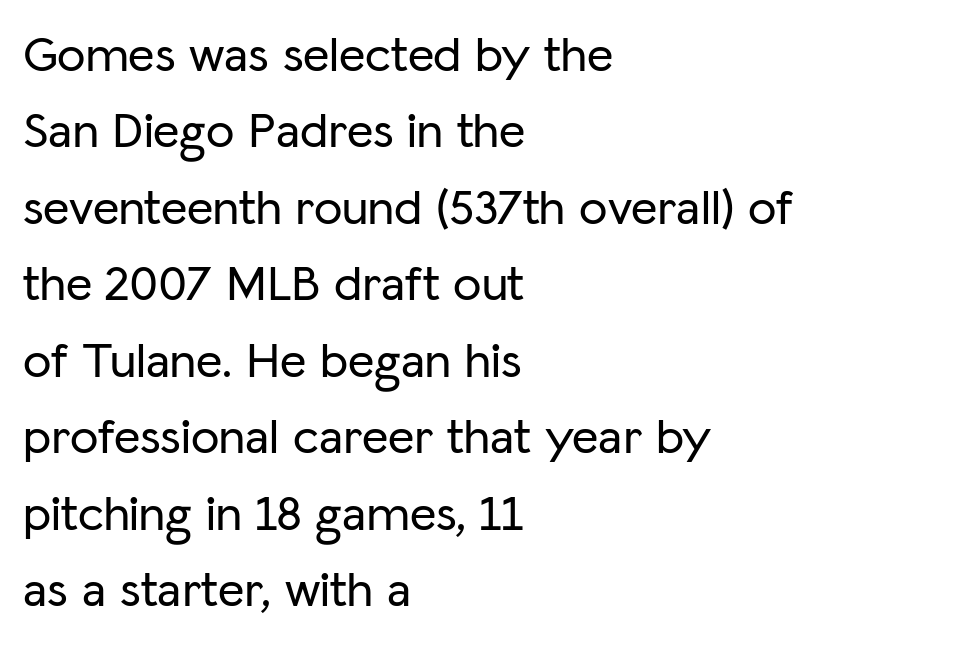
{"serif": "no", "italic": "no", "width": "normal", "stroke_contrast": "low", "x_height": "medium", "monospaced": "no", "underline": "no", "align": "left", "line_spacing": "normal", "line_spacing_ratio": 1.5, "letter_spacing": "normal", "letter_spacing_em": 0.0, "glyph_px": 51}
